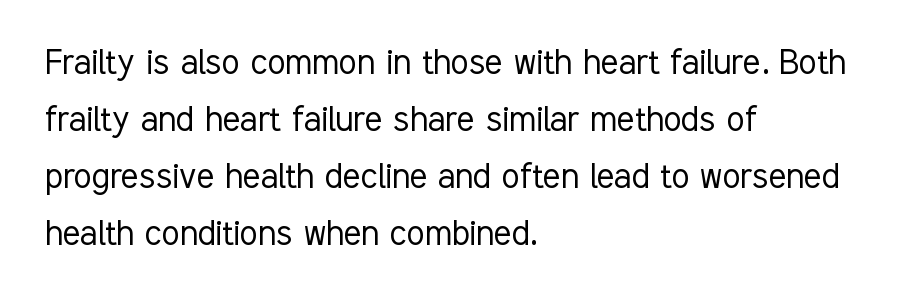
{"serif": "no", "italic": "no", "bold": "no", "weight": "light", "width": "condensed", "stroke_contrast": "low", "x_height": "medium", "monospaced": "no", "underline": "no", "align": "left", "line_spacing": "normal", "line_spacing_ratio": 1.39, "letter_spacing": "normal", "letter_spacing_em": 0.0, "glyph_px": 41}
